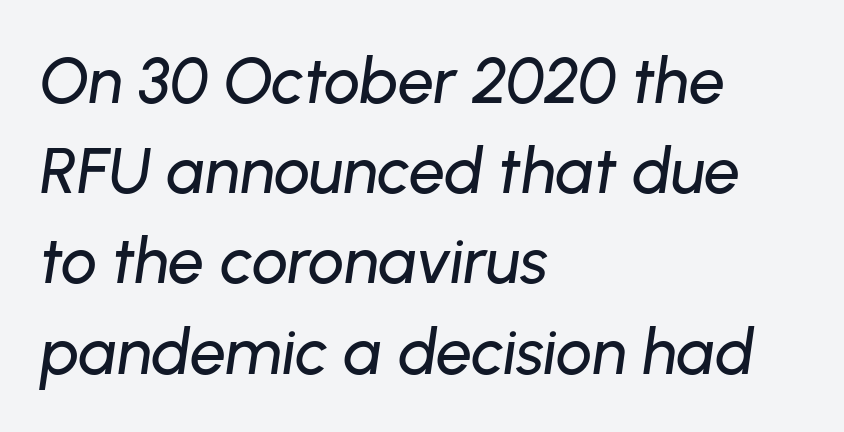
The image shows 64 px text type, italic (leaning right); set left-aligned, normal line spacing (1.41x), normal letter spacing, not underlined; low stroke contrast and a medium x-height.
